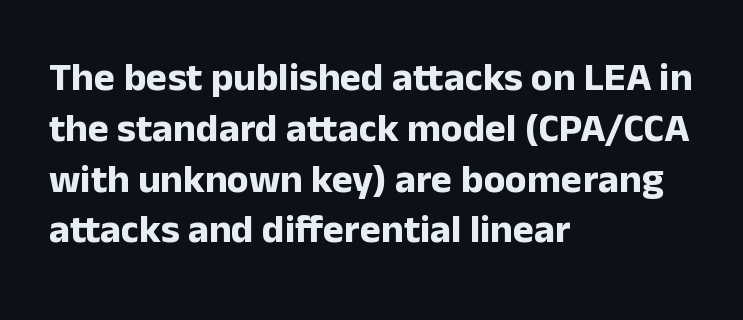
Q: Is the text bold? A: Yes.
Q: Is the text italic (slanted)? A: No, it is upright.
Q: Is the typeface a serif or a sans-serif typeface? A: Sans-serif.
Q: Is the text underlined? A: No.
Q: How is the paragraph aligned? A: Left-aligned.
Q: Is the spacing between letters normal or unusually wide? A: Normal.
Q: Is the spacing between lines tight, normal or loose? A: Normal.
Q: Width (condensed, normal, or wide)? A: Normal.
Q: Stroke contrast? A: Low.
Q: x-height? A: Medium.
Q: Monospaced? A: No.
